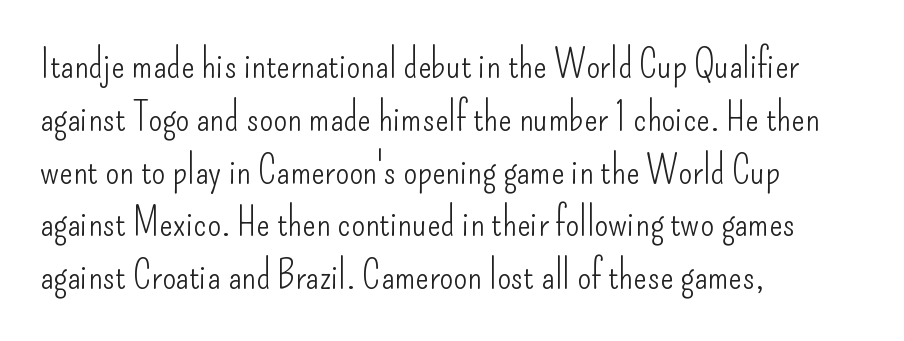
Is the stroke heavy? The answer is a plain regular-or-lighter. How are the letters spaced? Ordinarily, with no added tracking. Here the designer chose a conventional face with non-uniform glyph widths. One-word summary of the alignment: left. Bare-footed words on every line. Summary of vertical rhythm: regular, with standard interline spacing.
